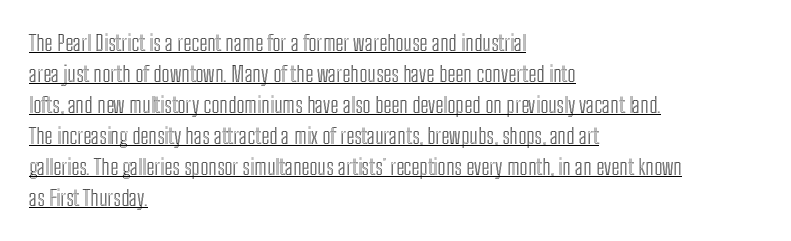
The image shows 22 px text type, upright; set left-aligned, normal line spacing (1.41x), normal letter spacing, underlined.
